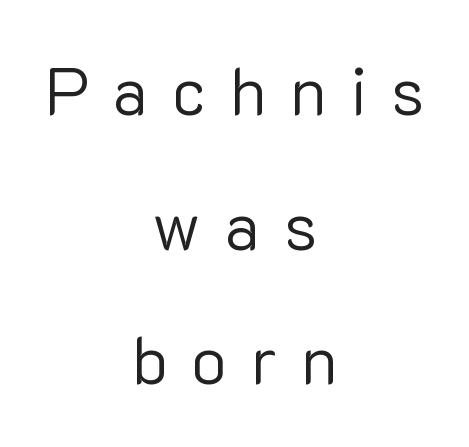
A typesetter would mark this as roman, not italic. What kind of face is this? One without serifs — a sans. Check the space under the baseline: it is left empty. Varying glyph widths throughout — classic text-font behaviour. Display-style spreading of the glyphs; the letterfit is very open. The passage shown is not bold in any degree.
